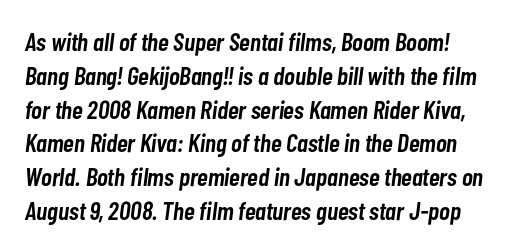
{"italic": "yes", "lean": "right", "slant_degrees": 7, "bold": "semi", "underline": "no", "line_spacing": "normal", "line_spacing_ratio": 1.3, "letter_spacing": "normal", "letter_spacing_em": 0.0, "glyph_px": 26}
